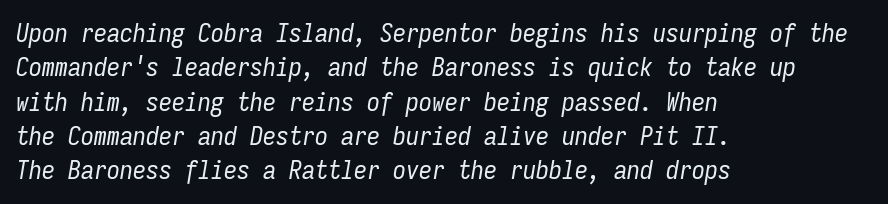
The image shows 26 px text type, italic (leaning right); set left-aligned, normal line spacing (1.32x), normal letter spacing, not underlined.
